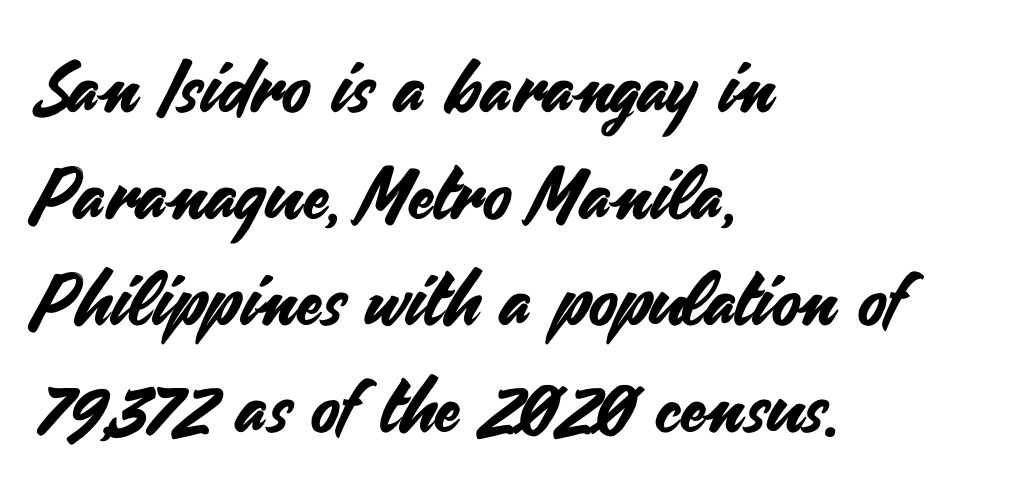
{"serif": "no", "width": "normal", "stroke_contrast": "medium", "x_height": "small", "monospaced": "no", "underline": "no", "align": "left", "line_spacing": "normal", "line_spacing_ratio": 1.46, "letter_spacing": "normal", "letter_spacing_em": 0.0, "glyph_px": 73}
